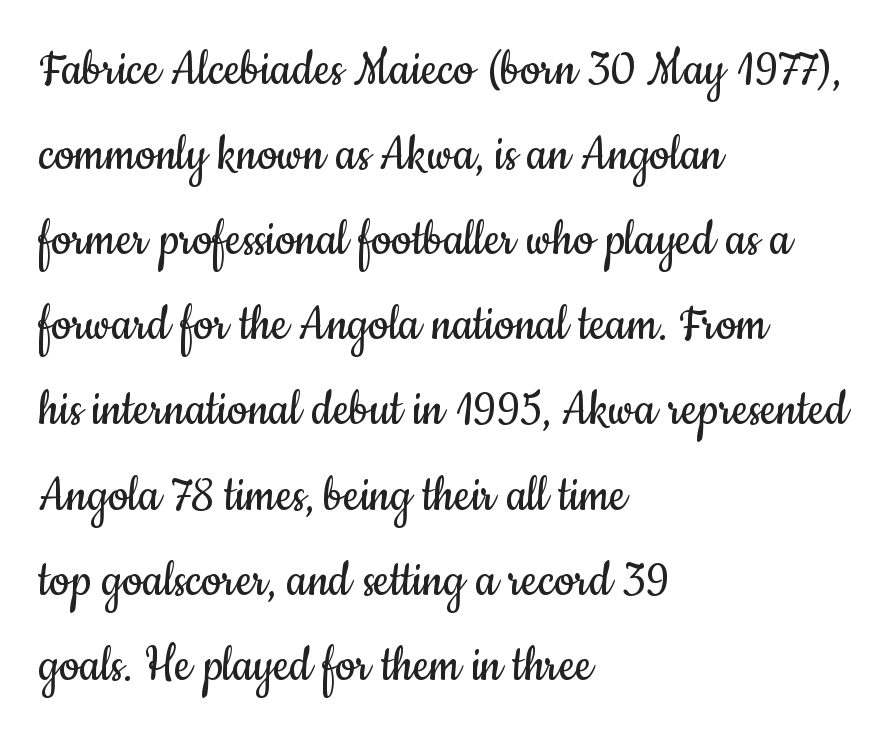
{"serif": "no", "bold": "no", "weight": "regular", "width": "condensed", "stroke_contrast": "low", "x_height": "small", "monospaced": "no", "underline": "no", "align": "left", "line_spacing": "normal", "line_spacing_ratio": 1.52, "letter_spacing": "normal", "letter_spacing_em": 0.0, "glyph_px": 56}
